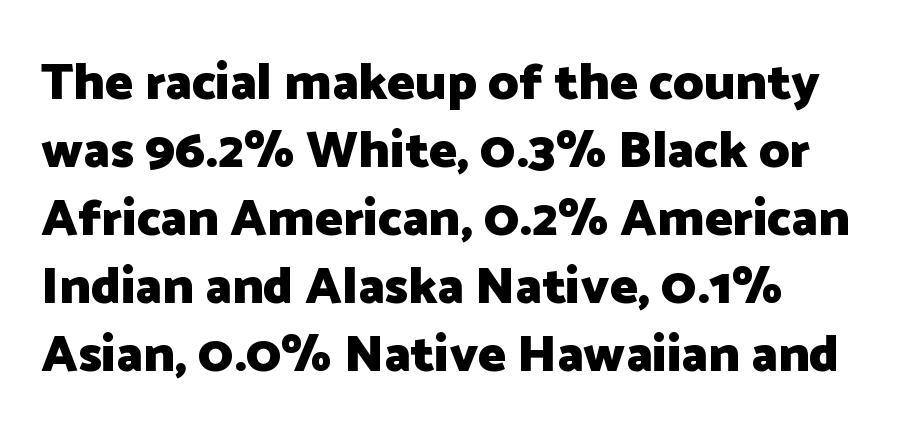
The image shows 52 px heavy sans-serif type, upright; set left-aligned, normal line spacing (1.31x), normal letter spacing, not underlined; low stroke contrast and a medium x-height.
